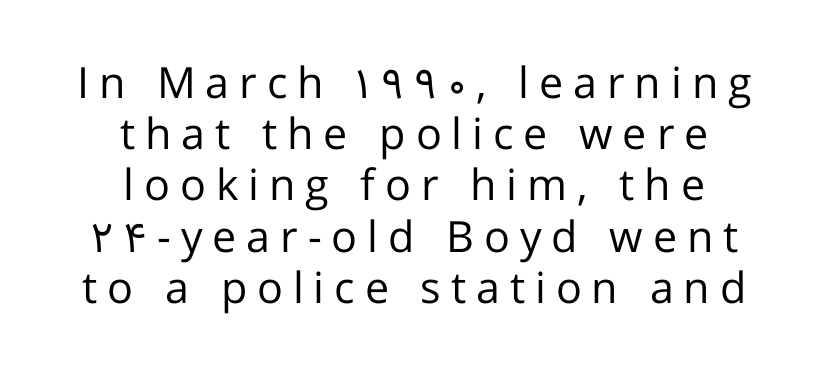
Q: Is the text bold? A: No.
Q: Is the text italic (slanted)? A: No, it is upright.
Q: Is the typeface a serif or a sans-serif typeface? A: Sans-serif.
Q: Is the text underlined? A: No.
Q: How is the paragraph aligned? A: Centered.
Q: Is the spacing between letters normal or unusually wide? A: Unusually wide.
Q: Width (condensed, normal, or wide)? A: Normal.
Q: Stroke contrast? A: Low.
Q: x-height? A: Medium.
Q: Monospaced? A: No.
